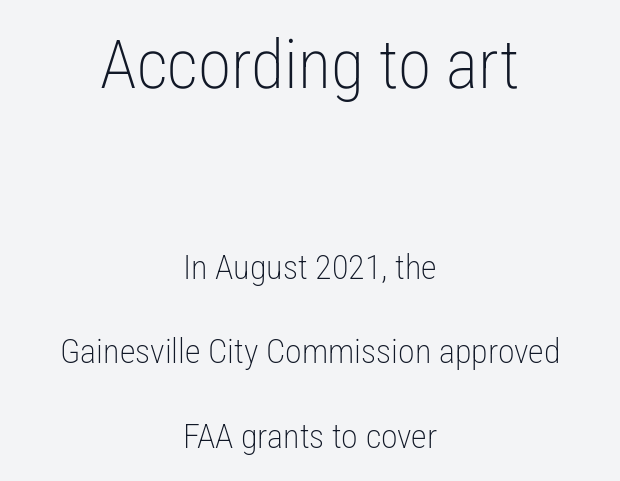
The rendering uses natural spacing where letterforms have individual widths. Stroke thickness stays within the range of a standard reading face or lighter. Type size steps down from the first block to the second. Italic? Not at all — the glyphs are vertical.
